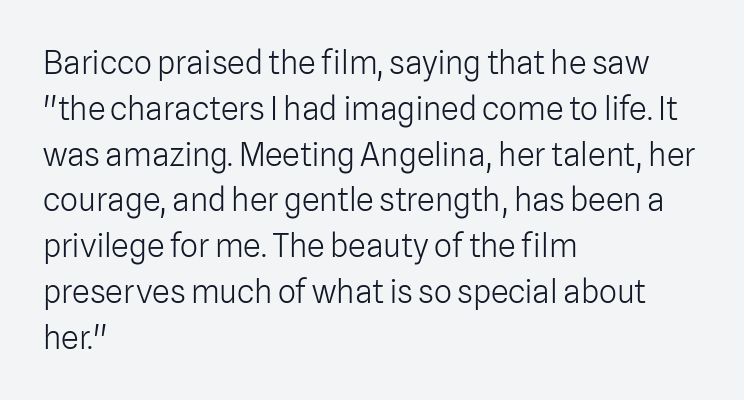
The image shows 32 px light sans-serif type, upright; set left-aligned, normal line spacing (1.43x), normal letter spacing, not underlined; low stroke contrast and a medium x-height.
